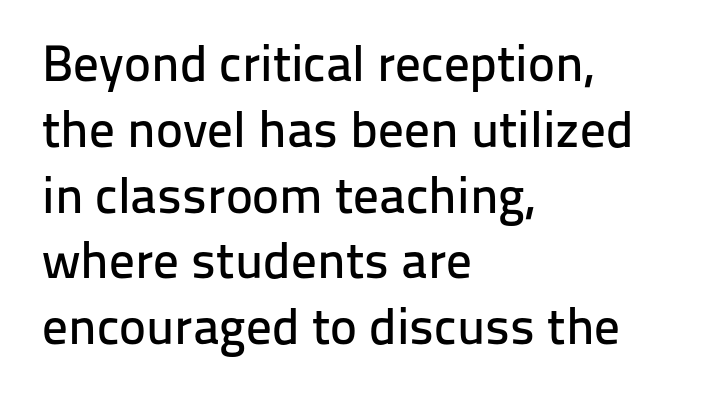
Q: Is the text italic (slanted)? A: No, it is upright.
Q: Is the typeface a serif or a sans-serif typeface? A: Sans-serif.
Q: Is the text underlined? A: No.
Q: How is the paragraph aligned? A: Left-aligned.
Q: Is the spacing between letters normal or unusually wide? A: Normal.
Q: Is the spacing between lines tight, normal or loose? A: Normal.
Q: Width (condensed, normal, or wide)? A: Normal.
Q: Stroke contrast? A: Low.
Q: x-height? A: Medium.
Q: Monospaced? A: No.
